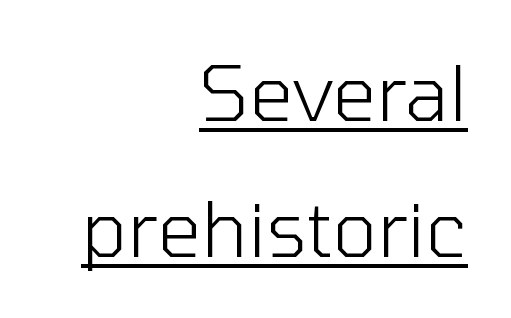
Line ends are locked; line starts wander. Honestly, the underline is the first thing you notice here. Spacing between characters is what you'd get straight out of the box. Looks like regular typesetting: each glyph gets only the width it needs. Italic: no, the glyphs are upright roman. Weight: regular or lighter.
